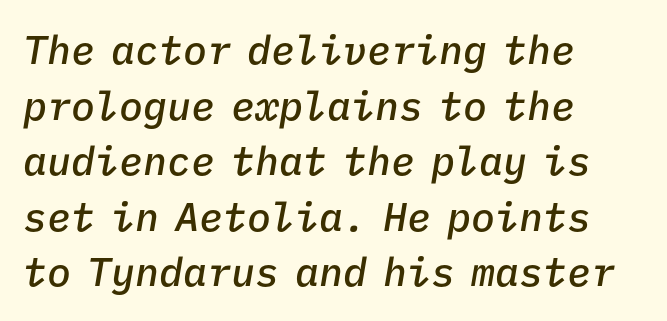
{"italic": "yes", "lean": "right", "slant_degrees": 9, "bold": "semi", "weight": "semibold", "width": "normal", "stroke_contrast": "low", "x_height": "medium", "monospaced": "yes", "underline": "no", "align": "left", "line_spacing": "normal", "line_spacing_ratio": 1.39, "letter_spacing": "normal", "letter_spacing_em": 0.0, "glyph_px": 40}
